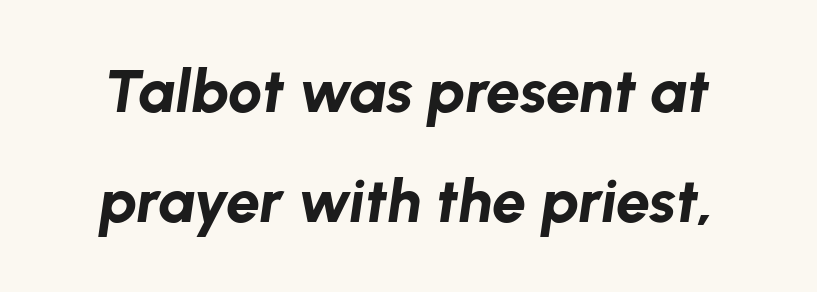
As a designer I'd log this as weight 700, bold. Here the designer chose a conventional face with non-uniform glyph widths. Unmarked baselines from the first word to the last. Glyph-to-glyph distance matches everyday printed text.
